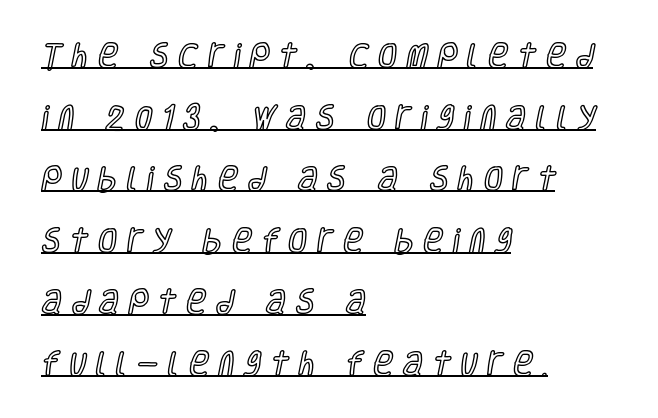
The image shows 27 px text type; set left-aligned, loose line spacing (2.28x), unusually wide letter spacing (+0.37 em), underlined.
